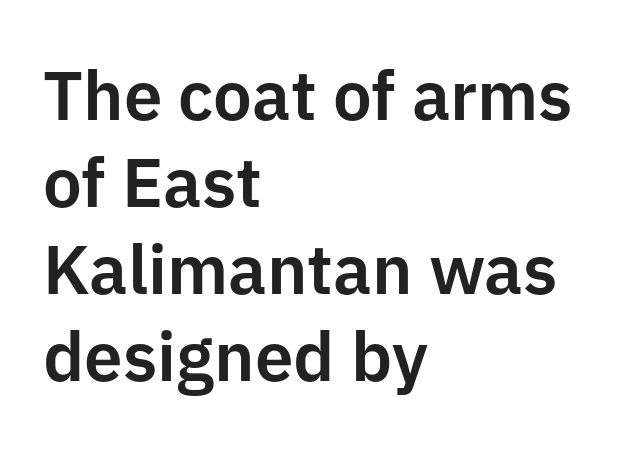
Q: Is the text italic (slanted)? A: No, it is upright.
Q: Is the typeface a serif or a sans-serif typeface? A: Sans-serif.
Q: Is the text underlined? A: No.
Q: How is the paragraph aligned? A: Left-aligned.
Q: Is the spacing between letters normal or unusually wide? A: Normal.
Q: Is the spacing between lines tight, normal or loose? A: Normal.
Q: Width (condensed, normal, or wide)? A: Normal.
Q: Stroke contrast? A: Low.
Q: x-height? A: Medium.
Q: Monospaced? A: No.
